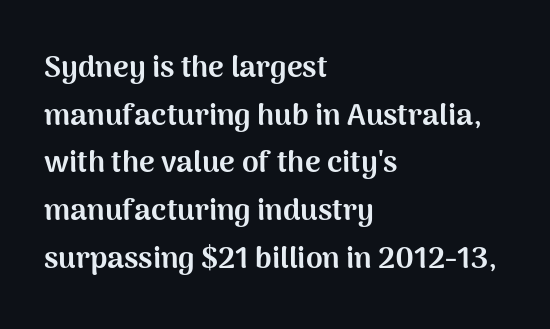
The image shows 30 px bold sans-serif type, upright; set left-aligned, normal line spacing (1.59x), normal letter spacing, not underlined; medium stroke contrast and a medium x-height.
